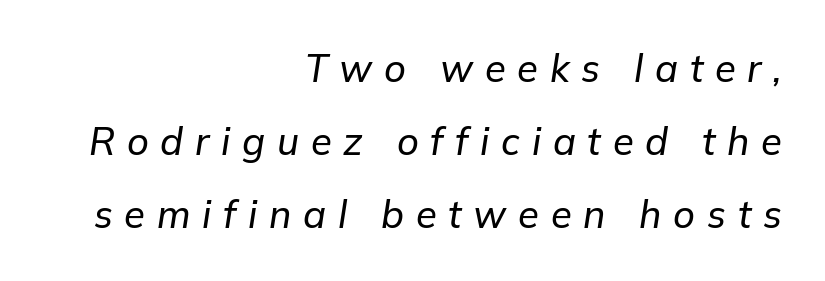
{"italic": "yes", "lean": "right", "slant_degrees": 9, "width": "normal", "stroke_contrast": "low", "x_height": "medium", "monospaced": "no", "underline": "no", "align": "right", "line_spacing": "loose", "line_spacing_ratio": 1.92, "letter_spacing": "wide", "letter_spacing_em": 0.31, "glyph_px": 38}
